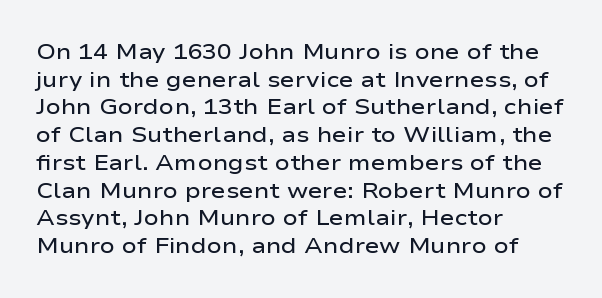
The image shows 22 px text type, upright; set left-aligned, normal line spacing (1.26x), normal letter spacing, not underlined.
